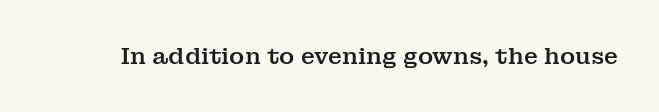
{"italic": "no", "underline": "no", "letter_spacing": "normal", "letter_spacing_em": 0.0, "glyph_px": 23}
